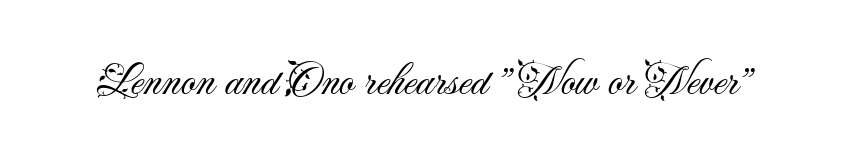
Q: Is the text bold? A: No.
Q: Is the text italic (slanted)? A: Yes.
Q: Is the typeface a serif or a sans-serif typeface? A: Sans-serif.
Q: Is the text underlined? A: No.
Q: Is the spacing between letters normal or unusually wide? A: Normal.
Q: Width (condensed, normal, or wide)? A: Normal.
Q: Stroke contrast? A: Medium.
Q: x-height? A: Small.
Q: Monospaced? A: No.
